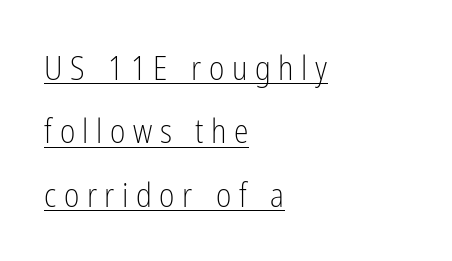
{"serif": "no", "italic": "no", "bold": "no", "weight": "light", "width": "condensed", "stroke_contrast": "low", "x_height": "medium", "monospaced": "no", "underline": "yes", "align": "left", "line_spacing": "loose", "line_spacing_ratio": 1.92, "letter_spacing": "wide", "letter_spacing_em": 0.23, "glyph_px": 33}
